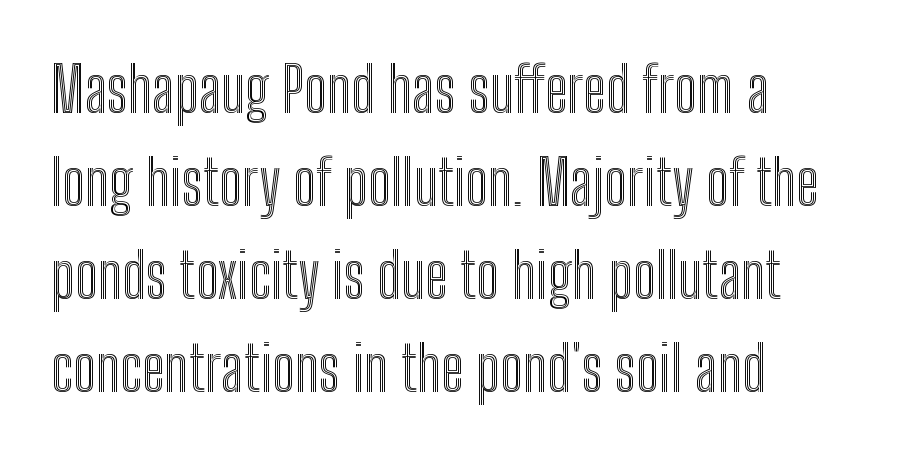
{"italic": "no", "width": "condensed", "x_height": "medium", "monospaced": "no", "underline": "no", "align": "left", "line_spacing": "normal", "line_spacing_ratio": 1.5, "letter_spacing": "normal", "letter_spacing_em": 0.0, "glyph_px": 62}
